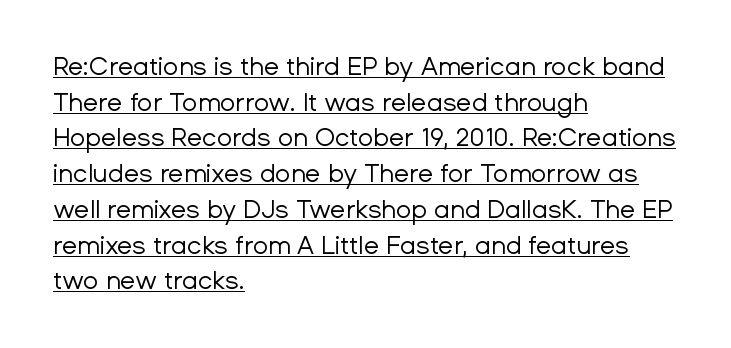
The strokes carry an ordinary text weight at most. Notice how a bar underscores the lettering throughout. The rendering keeps characters at their native spacing. Italic? Not at all — the glyphs are vertical. Regular leading. Horizontal alignment here is leftward, the default for most running prose.
